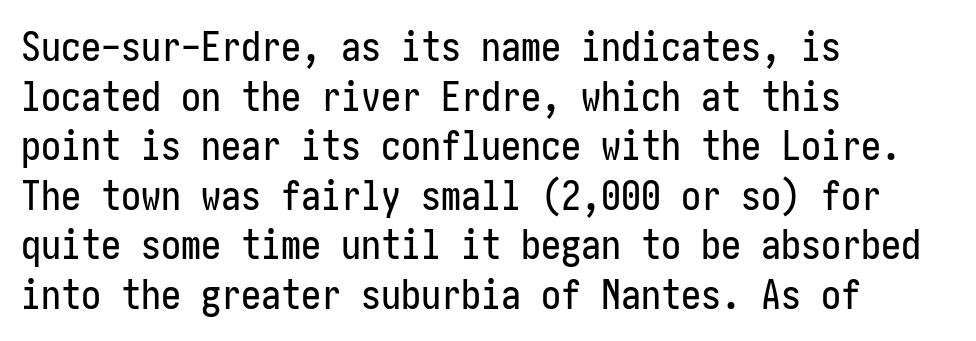
The image shows 40 px condensed sans-serif type, upright; set left-aligned, line spacing 1.24x, normal letter spacing, not underlined; low stroke contrast and a medium x-height.
